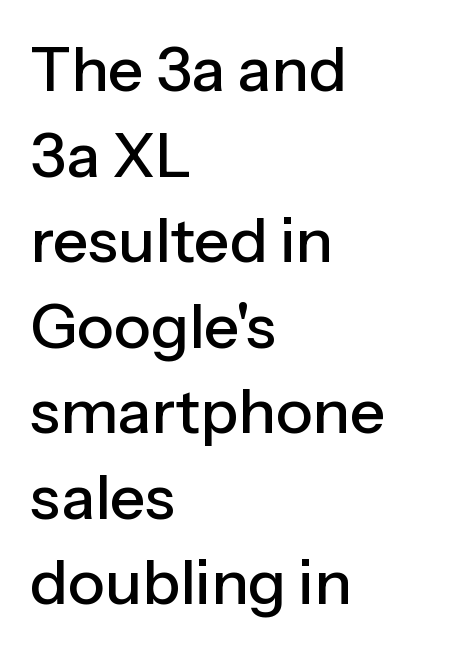
The image shows 62 px sans-serif type, upright; set left-aligned, normal line spacing (1.38x), normal letter spacing, not underlined; low stroke contrast and a medium x-height.
